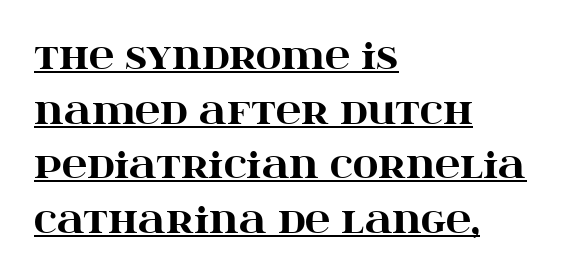
The image shows 35 px heavy, wide serif type, upright; set left-aligned, normal line spacing (1.56x), normal letter spacing, underlined; high stroke contrast and a large x-height.
